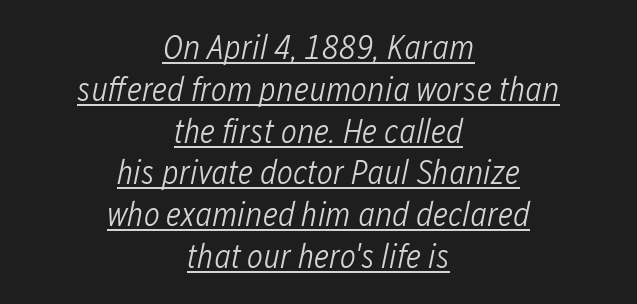
{"italic": "yes", "lean": "right", "slant_degrees": 12, "bold": "no", "weight": "light", "width": "condensed", "stroke_contrast": "low", "x_height": "medium", "monospaced": "no", "underline": "yes", "align": "center", "line_spacing_ratio": 1.23, "letter_spacing": "normal", "letter_spacing_em": 0.0, "glyph_px": 34}
